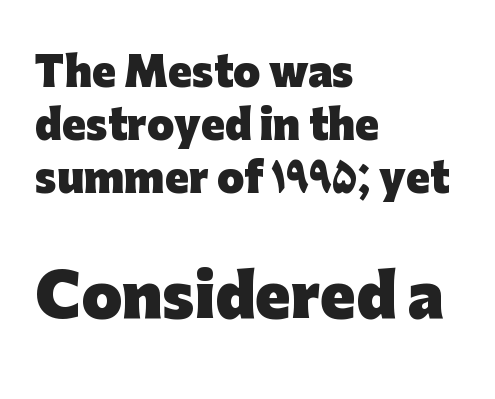
Q: Is the text bold? A: Yes.
Q: Is the text italic (slanted)? A: No, it is upright.
Q: Is the typeface a serif or a sans-serif typeface? A: Sans-serif.
Q: Is the text underlined? A: No.
Q: How is the paragraph aligned? A: Left-aligned.
Q: Is the spacing between letters normal or unusually wide? A: Normal.
Q: Is the spacing between lines tight, normal or loose? A: Normal.
Q: Which block of text is set in a larger size, the first (top) or the second (bottom)? A: The second (bottom) one.
Q: Width (condensed, normal, or wide)? A: Normal.
Q: Stroke contrast? A: Low.
Q: x-height? A: Medium.
Q: Monospaced? A: No.
